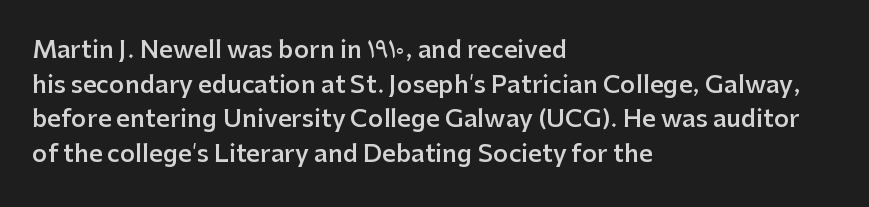
The image shows 24 px text type, upright; set left-aligned, normal line spacing (1.44x), normal letter spacing, not underlined.
